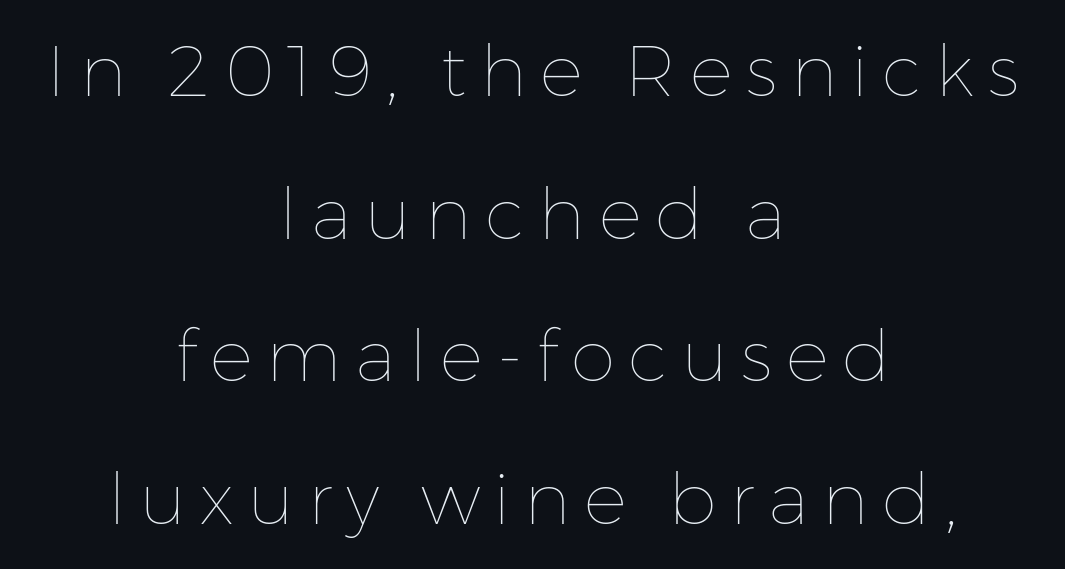
Does the lettering tilt? It doesn't — this is upright. This sample is center-justified, so both line endings float freely. Spacing verdict: proportional, widths tailored to each character. Is the type heavy? It reads as light-to-regular instead. The words here are not underlined. Leading: increased.
